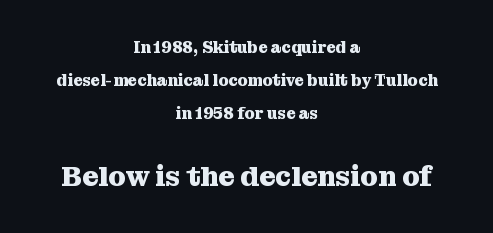
The rendering uses natural spacing where letterforms have individual widths. Default kerning and tracking; the words read as compact shapes. Size hierarchy here favors the trailing block over the leading one. Compared with typical paragraphs, the rows here are farther apart. Casual observation: everything's sitting right in the middle.
